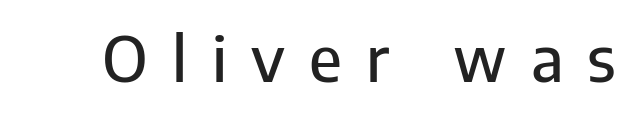
The glyphs are unaccompanied by any horizontal stroke below them. The font's upright variant was chosen for this text. Does the type have serifs? No, each stem ends abruptly. These lines are rendered in a variable-pitch font. Tracking value appears strongly positive — letters spread wide.
